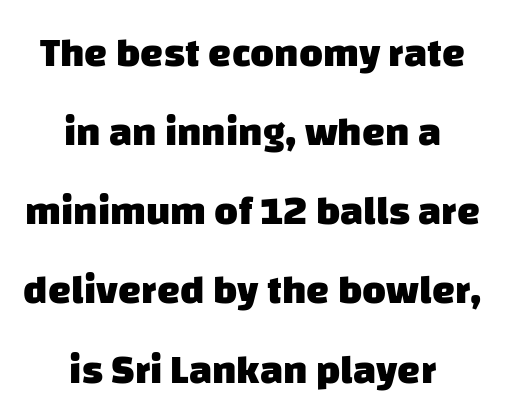
The font family rendered here belongs to the sans-serif group. Line spacing here is loose. These lines keep a tight, regular rhythm from letter to letter. The area under the type is left untouched.
